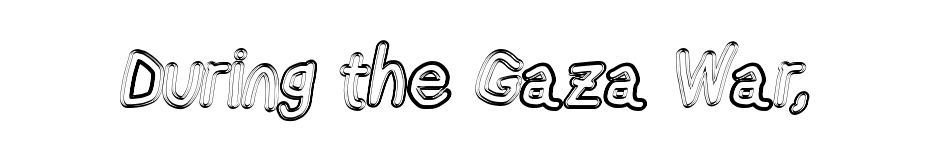
The image shows 77 px condensed type; set normal letter spacing, not underlined; a medium x-height.
